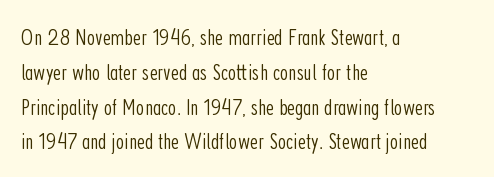
{"italic": "no", "bold": "no", "underline": "no", "align": "left", "line_spacing": "normal", "line_spacing_ratio": 1.45, "letter_spacing": "normal", "letter_spacing_em": 0.0, "glyph_px": 24}
